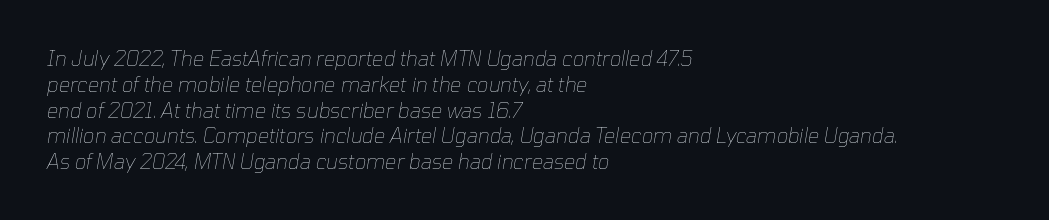
The image shows 20 px text type, italic (leaning right); set left-aligned, normal line spacing (1.29x), normal letter spacing, not underlined.
